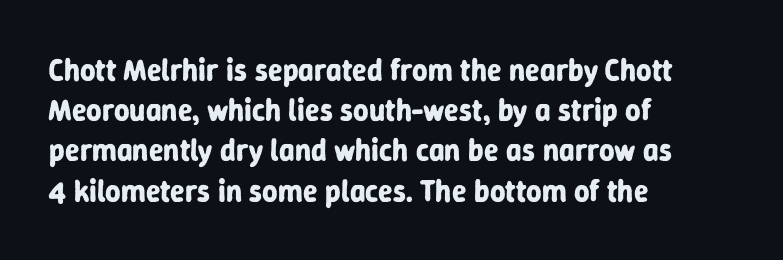
{"serif": "no", "italic": "no", "bold": "yes", "weight": "bold", "width": "normal", "stroke_contrast": "low", "x_height": "medium", "monospaced": "no", "underline": "no", "align": "left", "line_spacing": "normal", "line_spacing_ratio": 1.34, "letter_spacing": "normal", "letter_spacing_em": 0.0, "glyph_px": 30}
